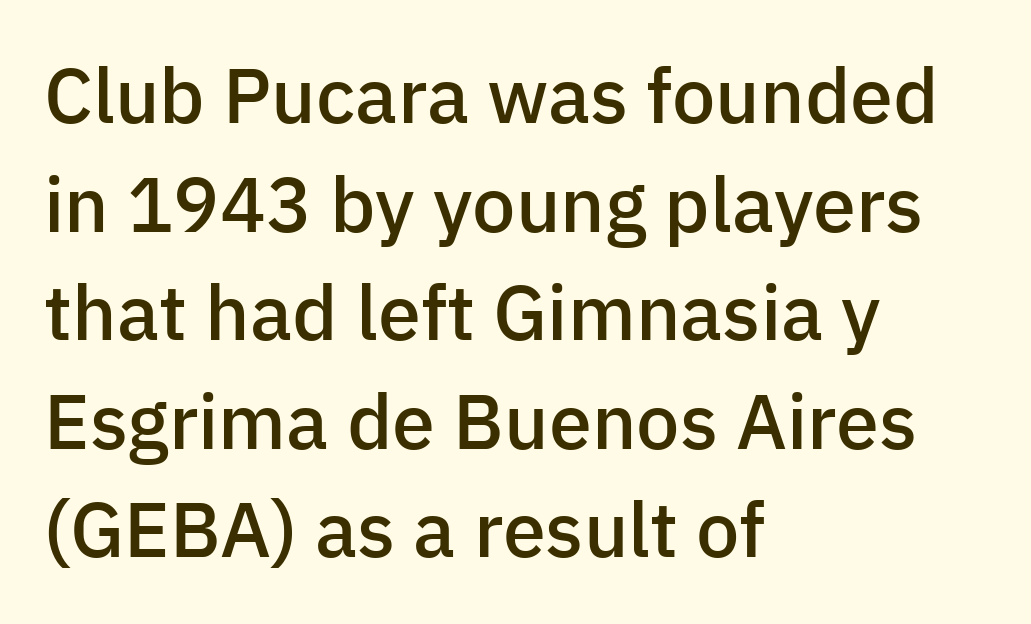
This sample uses a sans-serif face. Honestly, there is no underline to notice here at all. Default kerning and tracking; the words read as compact shapes. Italic? Not at all — the glyphs are vertical.
